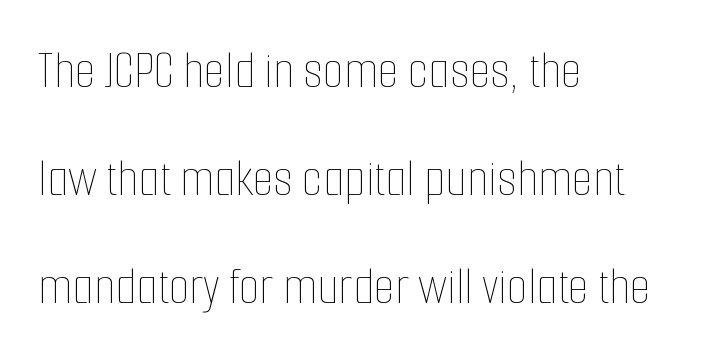
Posture: upright roman. Here the designer chose a conventional face with non-uniform glyph widths. Caption: standard tracking, unaltered. This rendering features lettering with no underline. Successive baselines arrive slowly, with a big drop between each. The paragraph shown leans on its left margin.
